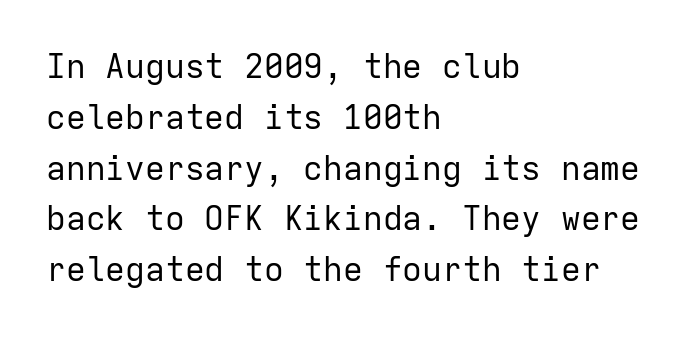
Q: Is the text bold? A: No.
Q: Is the text italic (slanted)? A: No, it is upright.
Q: Is the typeface a serif or a sans-serif typeface? A: Sans-serif.
Q: Is the text underlined? A: No.
Q: How is the paragraph aligned? A: Left-aligned.
Q: Is the spacing between letters normal or unusually wide? A: Normal.
Q: Is the spacing between lines tight, normal or loose? A: Normal.
Q: Width (condensed, normal, or wide)? A: Normal.
Q: Stroke contrast? A: Low.
Q: x-height? A: Medium.
Q: Monospaced? A: Yes.
